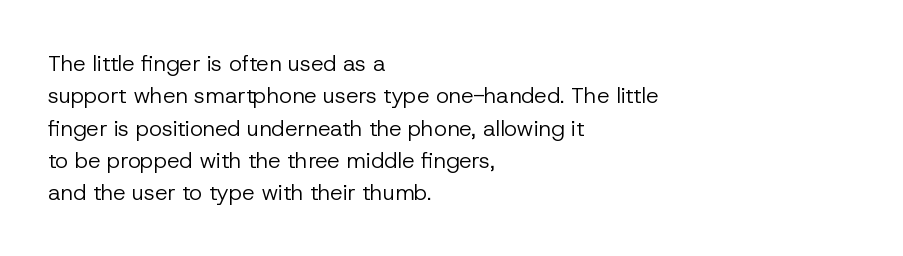
The image shows 22 px text type, upright; set left-aligned, normal line spacing (1.47x), normal letter spacing, not underlined.
